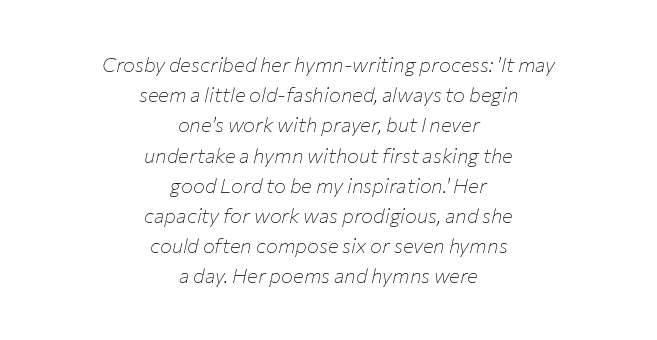
Default kerning and tracking; the words read as compact shapes. These lines are centered, leaving both edges ragged. Every character sits at an angle, as italics do. Heft: none added — not bold. Does the leading feel generous? No, just average. Quick note: underline off.
